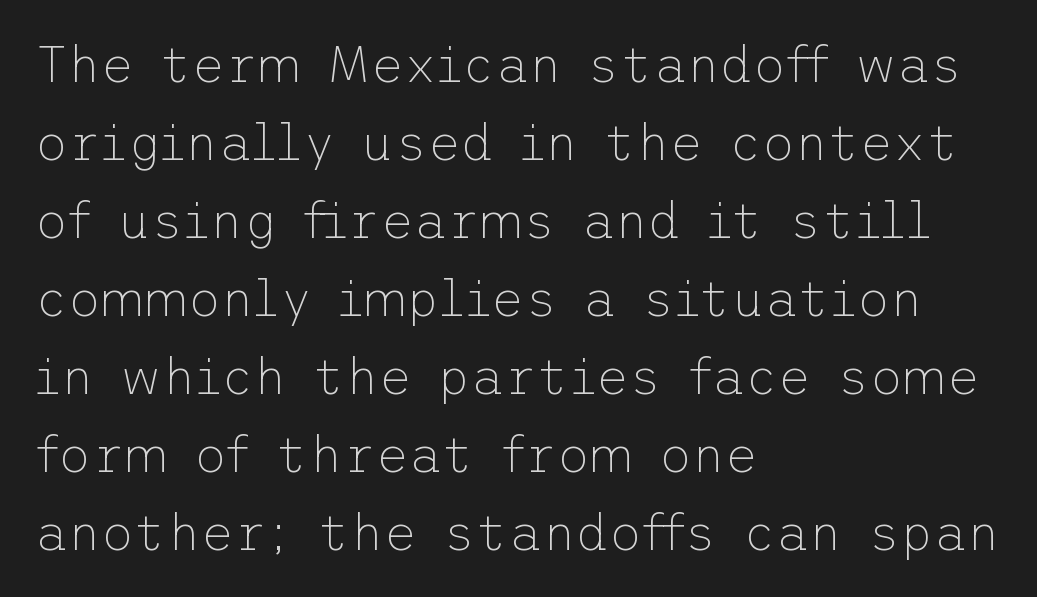
{"serif": "no", "italic": "no", "bold": "no", "weight": "thin", "width": "normal", "stroke_contrast": "low", "x_height": "medium", "underline": "no", "align": "left", "line_spacing": "normal", "line_spacing_ratio": 1.53, "letter_spacing": "normal", "letter_spacing_em": 0.0, "glyph_px": 51}
